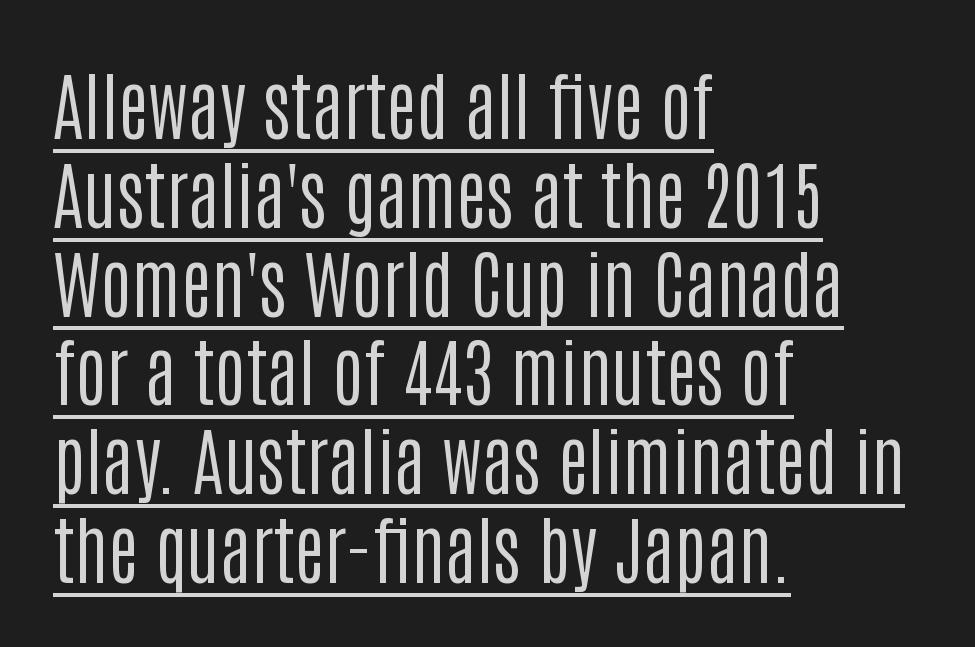
Default kerning and tracking; the words read as compact shapes. Look at the bottom of the vertical strokes: they stop flat, with no serifs. Here the designer chose a conventional face with non-uniform glyph widths. Is the block centered? No — it sits flush against the left margin.
